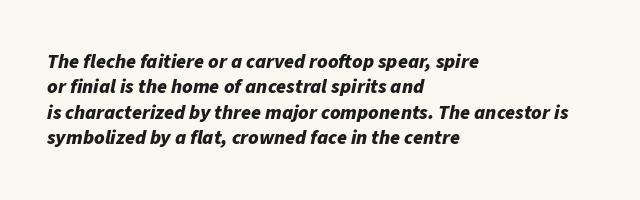
Q: Is the text bold? A: Yes.
Q: Is the text italic (slanted)? A: Yes, it leans right by about 11 degrees.
Q: Is the text underlined? A: No.
Q: How is the paragraph aligned? A: Left-aligned.
Q: Is the spacing between letters normal or unusually wide? A: Normal.
Q: Is the spacing between lines tight, normal or loose? A: Normal.
